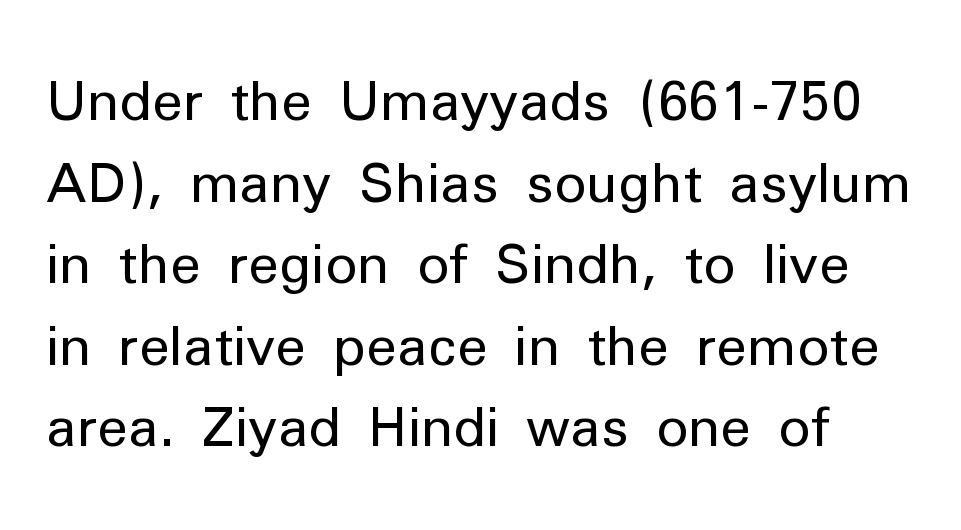
Q: Is the text bold? A: No.
Q: Is the text italic (slanted)? A: No, it is upright.
Q: Is the typeface a serif or a sans-serif typeface? A: Sans-serif.
Q: Is the text underlined? A: No.
Q: Is the spacing between letters normal or unusually wide? A: Normal.
Q: Is the spacing between lines tight, normal or loose? A: Normal.
Q: Width (condensed, normal, or wide)? A: Normal.
Q: Stroke contrast? A: Low.
Q: x-height? A: Medium.
Q: Monospaced? A: No.
